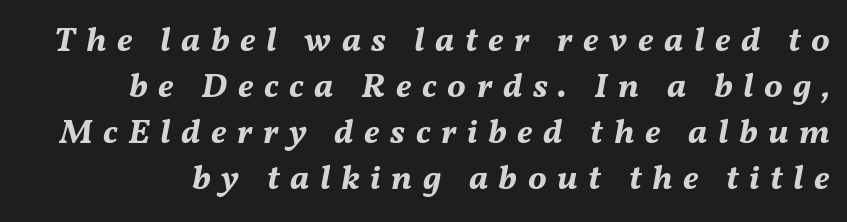
Lines of text with bare space underneath. The sample has been set heavy, in full bold. The rows are spaced the way most documents space them. The gaps between neighbouring characters are conspicuously large. These lines were composed using italics. You could not count columns in this text — the font is proportionally spaced.
